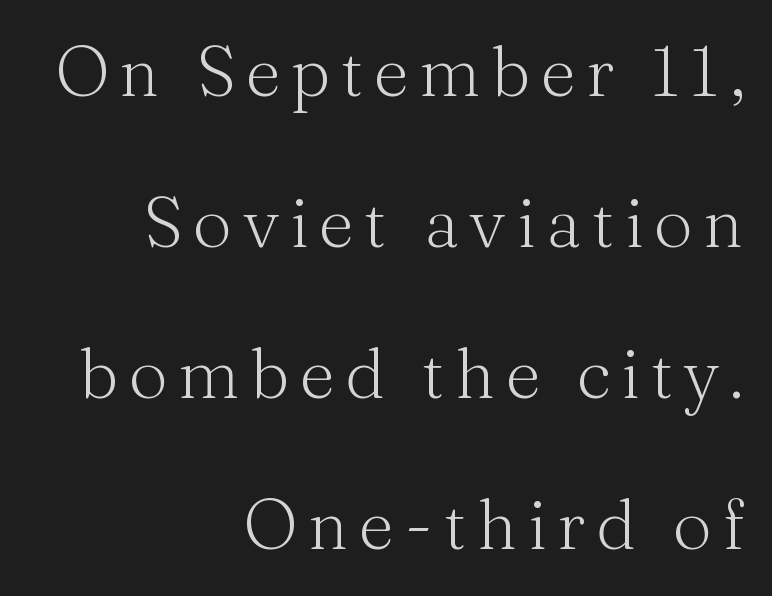
Q: Is the text bold? A: No.
Q: Is the text italic (slanted)? A: No, it is upright.
Q: Is the typeface a serif or a sans-serif typeface? A: Serif.
Q: Is the text underlined? A: No.
Q: How is the paragraph aligned? A: Right-aligned.
Q: Is the spacing between lines tight, normal or loose? A: Loose.
Q: Width (condensed, normal, or wide)? A: Normal.
Q: Stroke contrast? A: Medium.
Q: x-height? A: Medium.
Q: Monospaced? A: No.
